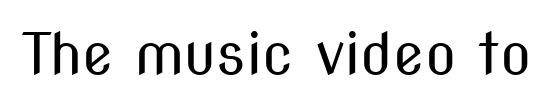
{"serif": "no", "italic": "no", "bold": "no", "weight": "regular", "width": "condensed", "stroke_contrast": "medium", "x_height": "medium", "monospaced": "no", "underline": "no", "letter_spacing": "normal", "letter_spacing_em": 0.0, "glyph_px": 57}
